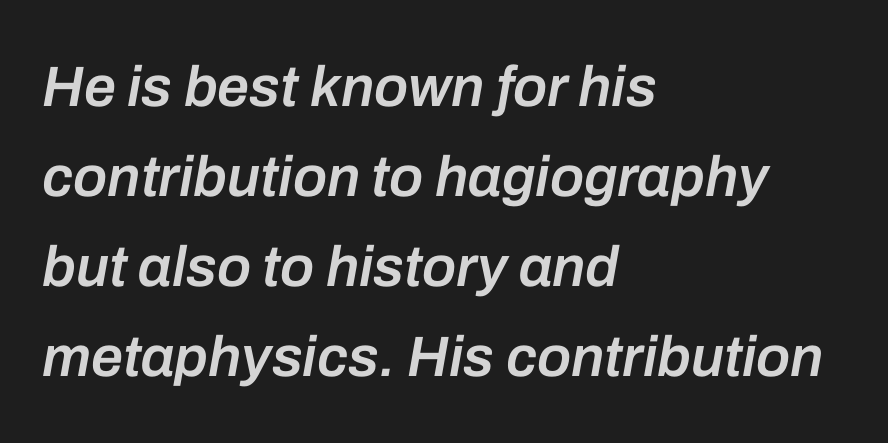
Q: Is the text bold? A: Semi-bold.
Q: Is the text italic (slanted)? A: Yes, it leans right by about 10 degrees.
Q: Is the text underlined? A: No.
Q: How is the paragraph aligned? A: Left-aligned.
Q: Is the spacing between letters normal or unusually wide? A: Normal.
Q: Is the spacing between lines tight, normal or loose? A: Normal.
Q: Width (condensed, normal, or wide)? A: Normal.
Q: Stroke contrast? A: Low.
Q: x-height? A: Medium.
Q: Monospaced? A: No.
